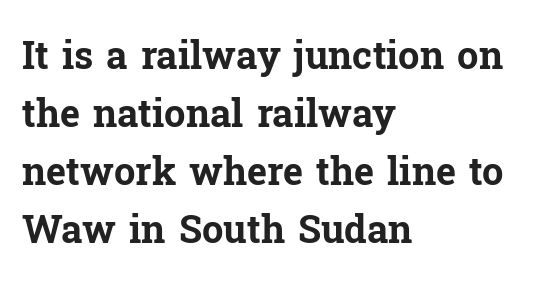
{"serif": "yes", "italic": "no", "bold": "yes", "weight": "bold", "width": "normal", "stroke_contrast": "low", "x_height": "medium", "monospaced": "no", "underline": "no", "align": "left", "line_spacing": "normal", "line_spacing_ratio": 1.53, "letter_spacing": "normal", "letter_spacing_em": 0.0, "glyph_px": 38}
